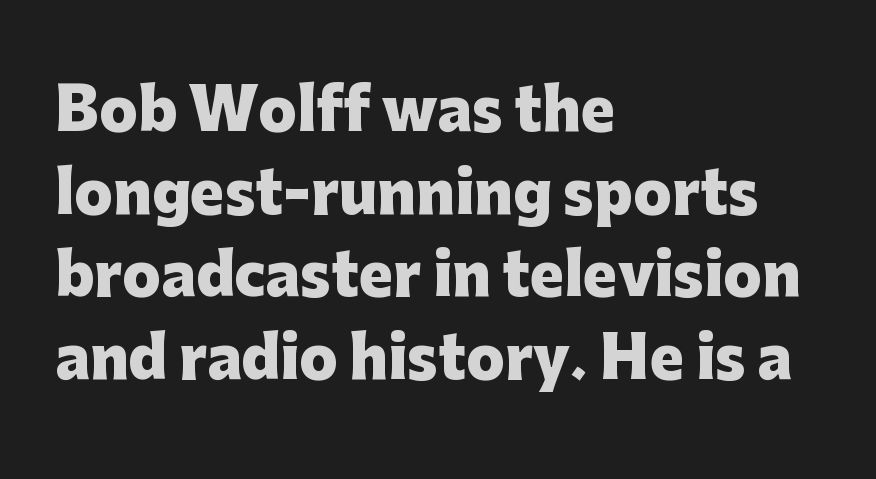
Q: Is the text bold? A: Yes.
Q: Is the text italic (slanted)? A: No, it is upright.
Q: Is the typeface a serif or a sans-serif typeface? A: Sans-serif.
Q: Is the text underlined? A: No.
Q: How is the paragraph aligned? A: Left-aligned.
Q: Is the spacing between letters normal or unusually wide? A: Normal.
Q: Is the spacing between lines tight, normal or loose? A: Normal.
Q: Width (condensed, normal, or wide)? A: Normal.
Q: Stroke contrast? A: Low.
Q: x-height? A: Medium.
Q: Monospaced? A: No.
